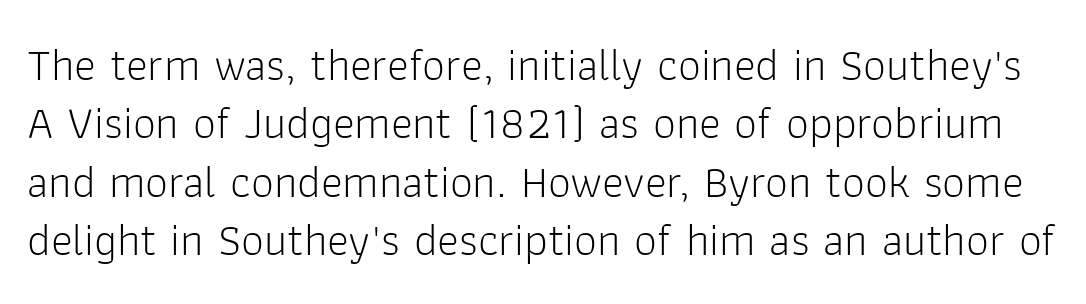
Q: Is the text bold? A: No.
Q: Is the text italic (slanted)? A: No, it is upright.
Q: Is the typeface a serif or a sans-serif typeface? A: Sans-serif.
Q: Is the text underlined? A: No.
Q: Is the spacing between letters normal or unusually wide? A: Normal.
Q: Is the spacing between lines tight, normal or loose? A: Normal.
Q: Width (condensed, normal, or wide)? A: Normal.
Q: Stroke contrast? A: Low.
Q: x-height? A: Medium.
Q: Monospaced? A: No.
